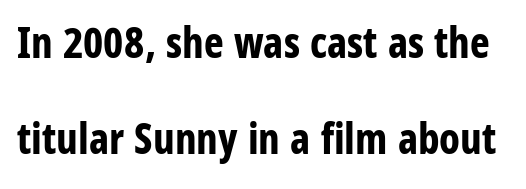
Q: Is the text bold? A: Yes.
Q: Is the text italic (slanted)? A: No, it is upright.
Q: Is the typeface a serif or a sans-serif typeface? A: Sans-serif.
Q: Is the text underlined? A: No.
Q: Is the spacing between letters normal or unusually wide? A: Normal.
Q: Is the spacing between lines tight, normal or loose? A: Loose.
Q: Width (condensed, normal, or wide)? A: Condensed.
Q: Stroke contrast? A: Low.
Q: x-height? A: Large.
Q: Monospaced? A: No.
